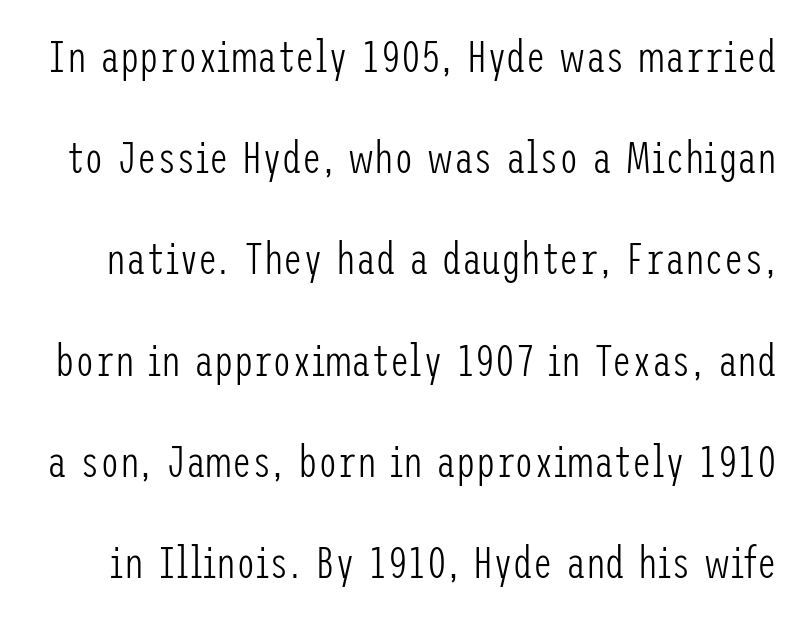
{"serif": "no", "italic": "no", "bold": "no", "weight": "light", "width": "condensed", "stroke_contrast": "low", "x_height": "medium", "underline": "no", "line_spacing": "loose", "line_spacing_ratio": 2.3, "letter_spacing": "normal", "letter_spacing_em": 0.0, "glyph_px": 44}
